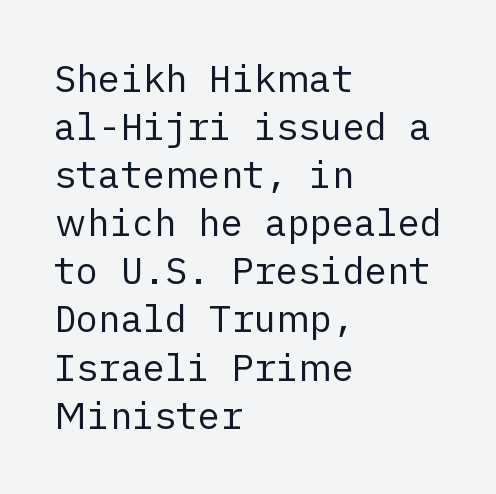
Q: Is the text bold? A: No.
Q: Is the text italic (slanted)? A: No, it is upright.
Q: Is the typeface a serif or a sans-serif typeface? A: Sans-serif.
Q: Is the text underlined? A: No.
Q: How is the paragraph aligned? A: Left-aligned.
Q: Is the spacing between letters normal or unusually wide? A: Normal.
Q: Is the spacing between lines tight, normal or loose? A: Normal.
Q: Width (condensed, normal, or wide)? A: Normal.
Q: Stroke contrast? A: Low.
Q: x-height? A: Medium.
